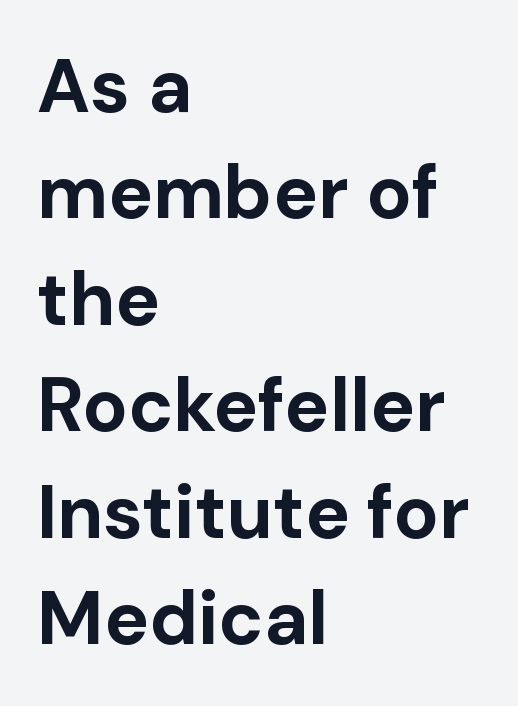
Typographic density is high because the face is bold. These lines are set flush left with a ragged right edge. Leading matches the norm, producing a regular column. Do the characters align in a grid? No, the font is proportional.
